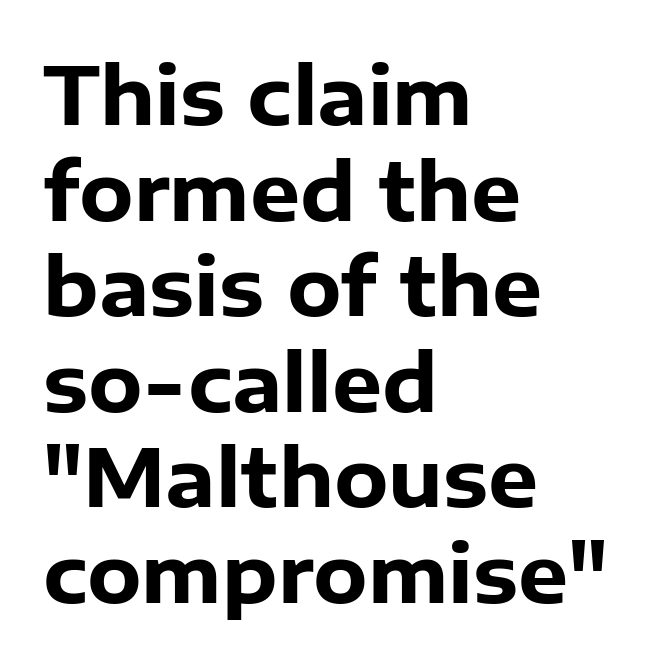
Q: Is the text bold? A: Yes.
Q: Is the text italic (slanted)? A: No, it is upright.
Q: Is the typeface a serif or a sans-serif typeface? A: Sans-serif.
Q: Is the text underlined? A: No.
Q: How is the paragraph aligned? A: Left-aligned.
Q: Is the spacing between letters normal or unusually wide? A: Normal.
Q: Width (condensed, normal, or wide)? A: Normal.
Q: Stroke contrast? A: Low.
Q: x-height? A: Medium.
Q: Monospaced? A: No.
